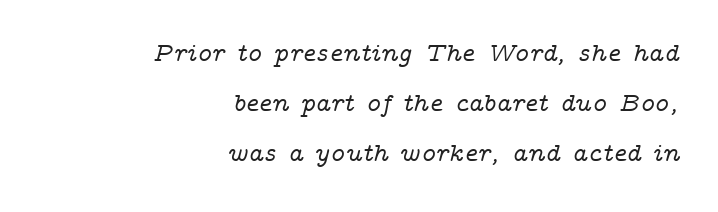
No extra tracking has been applied to these lines. The strip under each line holds only bare page. The space between consecutive lines is lavish. Every character sits at an angle, as italics do. This sample is right-justified, so line beginnings fall wherever the words allow.
